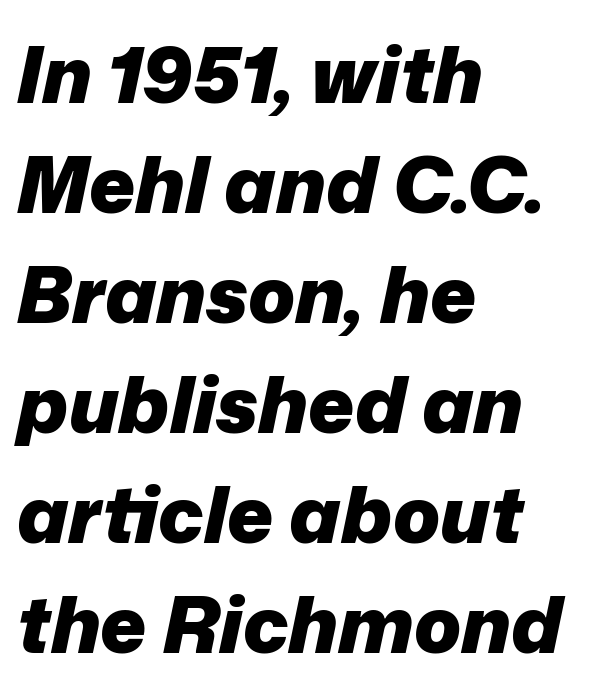
Rendered with sloped, italic letterforms. Glyph-to-glyph distance matches everyday printed text. Looks like regular typesetting: each glyph gets only the width it needs. Short and long lines alike share a common starting point at left. Underline: absent. Horizontal bands of white between lines are of average thickness.
